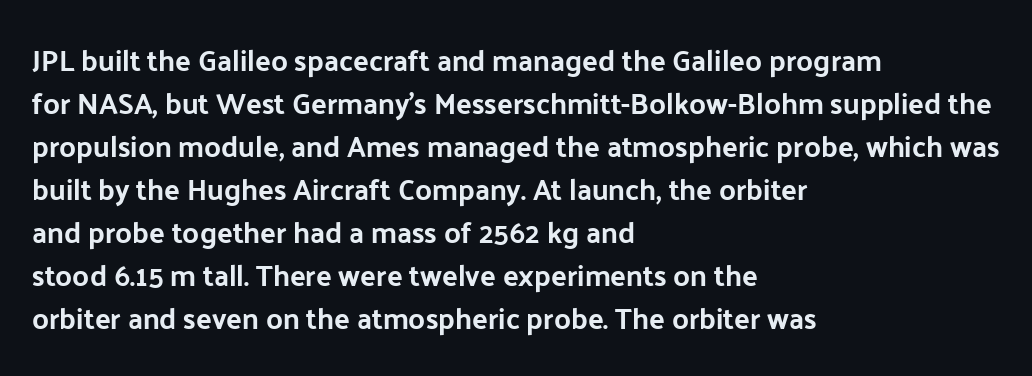
Nope, no serifs anywhere on these letters. If you drew a ruler down the left edge, every line would touch it. This is roman type, the default non-slanted kind. Plain, unruled lines of type.
